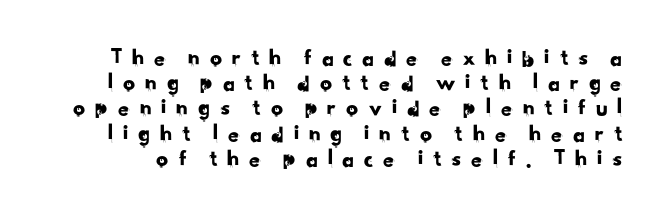
{"underline": "no", "line_spacing": "tight", "line_spacing_ratio": 1.05, "letter_spacing": "wide", "letter_spacing_em": 0.34, "glyph_px": 24}
